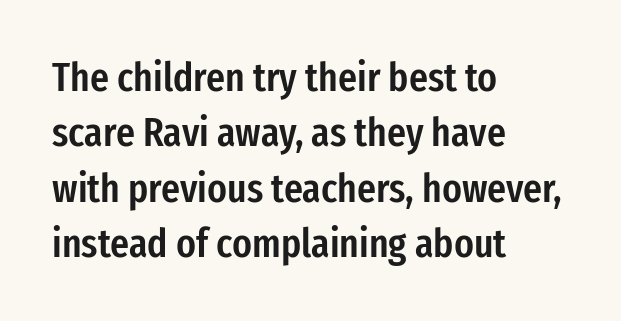
{"serif": "no", "italic": "no", "bold": "semi", "weight": "semibold", "width": "condensed", "stroke_contrast": "low", "x_height": "medium", "monospaced": "no", "underline": "no", "align": "left", "line_spacing": "normal", "line_spacing_ratio": 1.35, "letter_spacing": "normal", "letter_spacing_em": 0.0, "glyph_px": 41}
